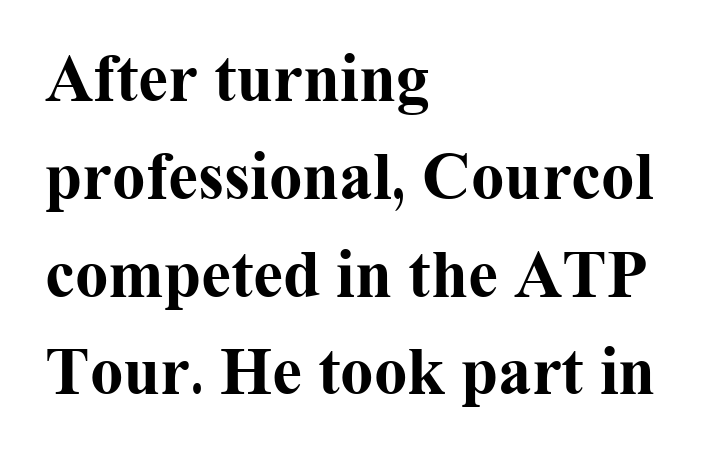
Is this a fixed-width face? No — the glyphs have proportional, varying widths. Weight: bold. The foot of each line stays bare and open. Horizontal alignment here is leftward, the default for most running prose. Vertical strokes here are truly vertical.
